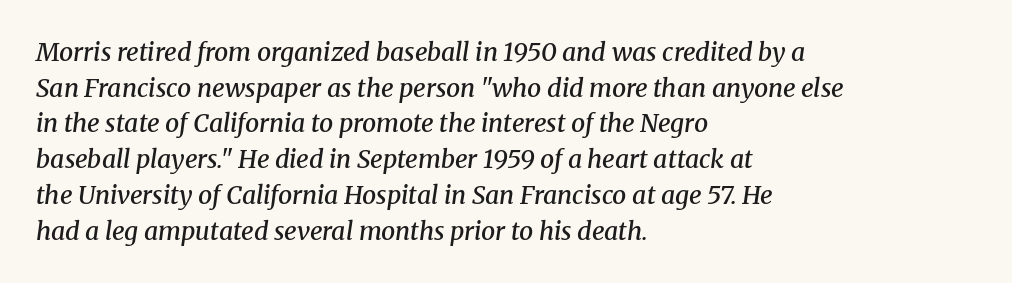
Q: Is the text bold? A: Semi-bold.
Q: Is the text italic (slanted)? A: Yes, it leans right by about 8 degrees.
Q: Is the text underlined? A: No.
Q: How is the paragraph aligned? A: Left-aligned.
Q: Is the spacing between letters normal or unusually wide? A: Normal.
Q: Is the spacing between lines tight, normal or loose? A: Normal.
